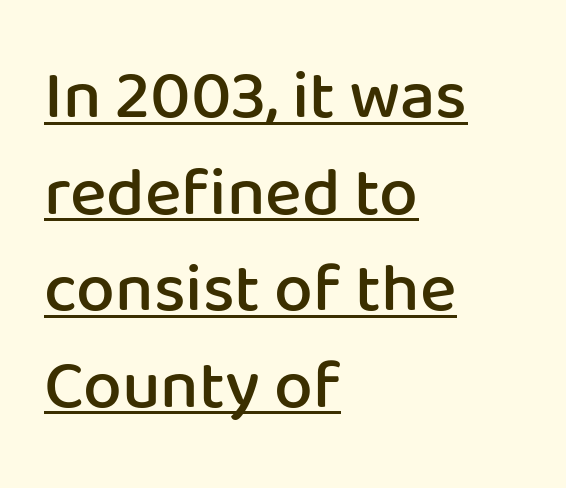
Q: Is the text bold? A: Semi-bold.
Q: Is the text italic (slanted)? A: No, it is upright.
Q: Is the typeface a serif or a sans-serif typeface? A: Sans-serif.
Q: Is the text underlined? A: Yes.
Q: How is the paragraph aligned? A: Left-aligned.
Q: Is the spacing between letters normal or unusually wide? A: Normal.
Q: Is the spacing between lines tight, normal or loose? A: Normal.
Q: Width (condensed, normal, or wide)? A: Normal.
Q: Stroke contrast? A: Low.
Q: x-height? A: Medium.
Q: Monospaced? A: No.
